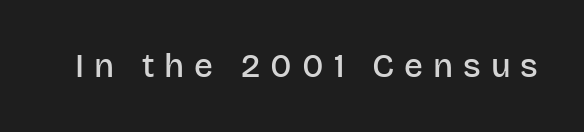
{"serif": "no", "italic": "no", "bold": "semi", "weight": "semibold", "width": "normal", "stroke_contrast": "low", "x_height": "large", "monospaced": "no", "underline": "no", "letter_spacing": "wide", "letter_spacing_em": 0.3, "glyph_px": 33}
